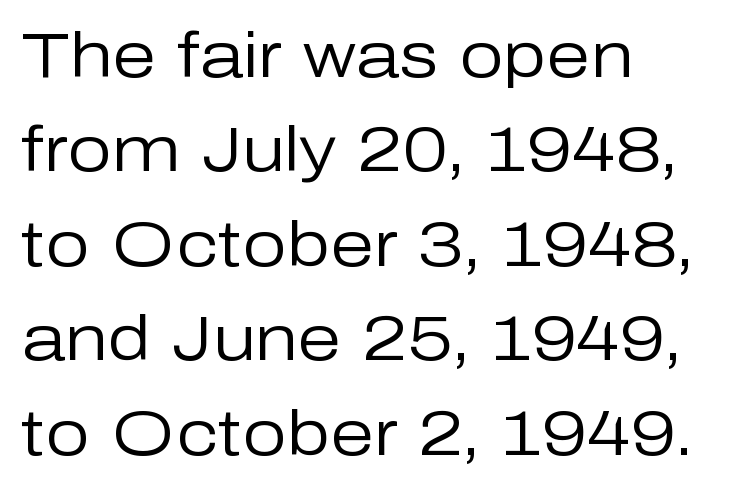
Q: Is the text bold? A: No.
Q: Is the text italic (slanted)? A: No, it is upright.
Q: Is the typeface a serif or a sans-serif typeface? A: Sans-serif.
Q: Is the text underlined? A: No.
Q: How is the paragraph aligned? A: Left-aligned.
Q: Is the spacing between letters normal or unusually wide? A: Normal.
Q: Is the spacing between lines tight, normal or loose? A: Normal.
Q: Width (condensed, normal, or wide)? A: Normal.
Q: Stroke contrast? A: Low.
Q: x-height? A: Medium.
Q: Monospaced? A: No.
